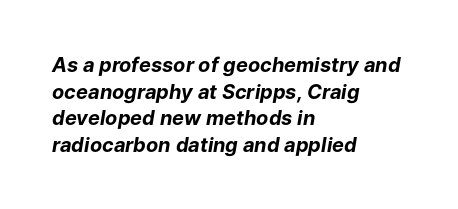
Q: Is the text bold? A: Yes.
Q: Is the text italic (slanted)? A: Yes, it leans right by about 9 degrees.
Q: Is the text underlined? A: No.
Q: How is the paragraph aligned? A: Left-aligned.
Q: Is the spacing between letters normal or unusually wide? A: Normal.
Q: Is the spacing between lines tight, normal or loose? A: Normal.
